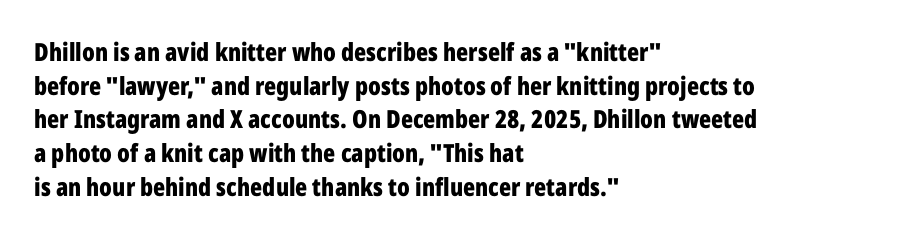
Students, note that the glyphs here touch the page at normal intervals. Chunky letters — that's bold for sure. Descenders are the only things crossing below the line. Notice how the passage keeps a crisp vertical edge on the left only.
